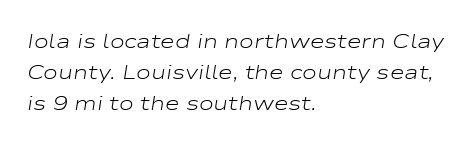
The image shows 20 px text type, italic (leaning right); set left-aligned, normal line spacing (1.56x), normal letter spacing, not underlined.
